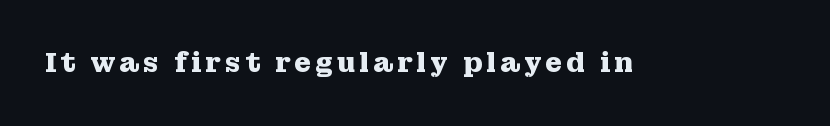
The image shows 27 px bold type, upright; set not underlined.
